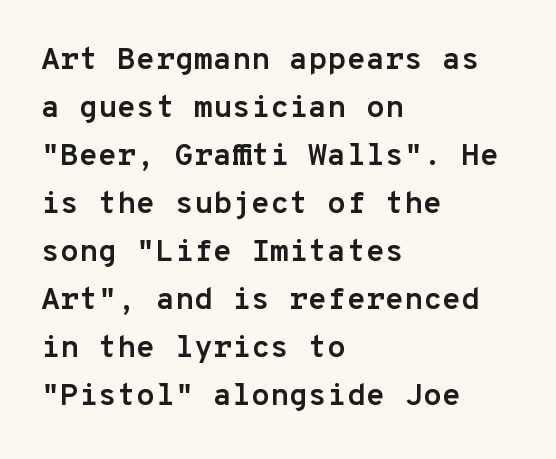
Typographically, this falls in the sans-serif category. How are the letters spaced? Ordinarily, with no added tracking. Every letter is thick-stroked: bold, no question. The space directly below the letters is spotless.
